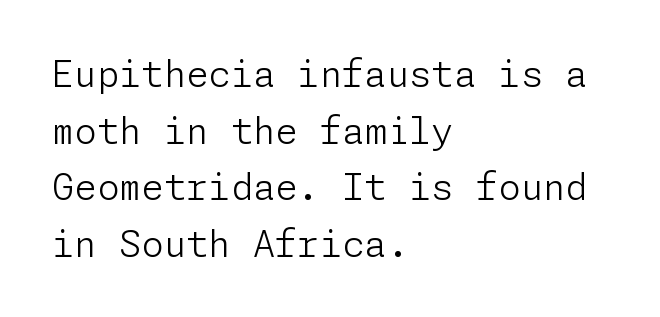
If you measured baseline to baseline, you'd find a middling distance. To sum up the face: it is a sans, with no serifs. No chunkiness to these letters — they're not bold. Reading down the block, your eye returns to a fixed left position each line. Check under the words: just untouched page. Does extra space separate the letters? No, they use regular spacing.
